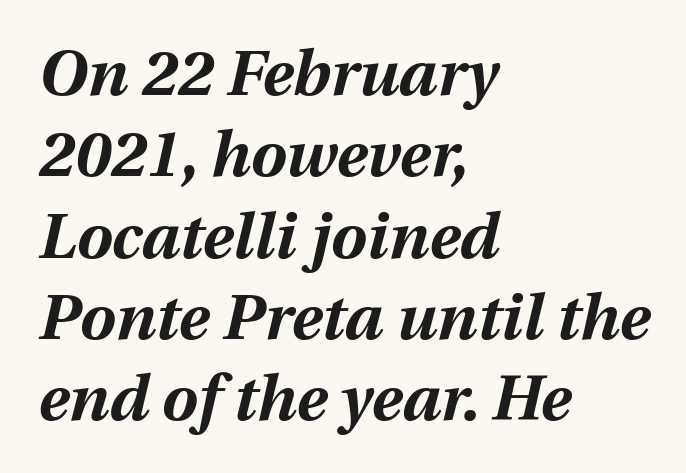
Q: Is the text bold? A: Yes.
Q: Is the text italic (slanted)? A: Yes, it leans right by about 12 degrees.
Q: Is the text underlined? A: No.
Q: How is the paragraph aligned? A: Left-aligned.
Q: Is the spacing between letters normal or unusually wide? A: Normal.
Q: Is the spacing between lines tight, normal or loose? A: Normal.
Q: Width (condensed, normal, or wide)? A: Normal.
Q: Stroke contrast? A: Medium.
Q: x-height? A: Medium.
Q: Monospaced? A: No.
